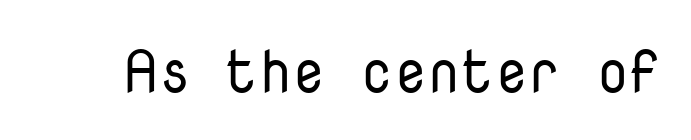
The image shows 60 px regular-weight sans-serif type, upright, monospaced; set normal letter spacing, not underlined; low stroke contrast and a medium x-height.
